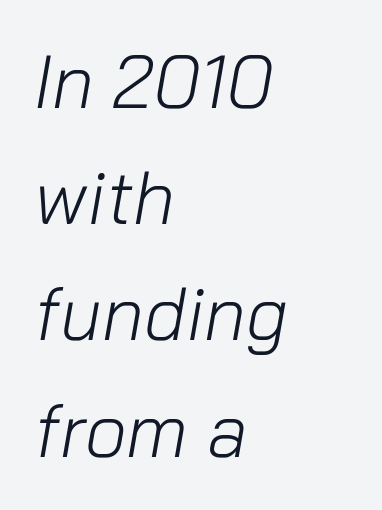
Q: Is the text bold? A: No.
Q: Is the text italic (slanted)? A: Yes, it leans right by about 10 degrees.
Q: Is the text underlined? A: No.
Q: How is the paragraph aligned? A: Left-aligned.
Q: Is the spacing between letters normal or unusually wide? A: Normal.
Q: Is the spacing between lines tight, normal or loose? A: Normal.
Q: Width (condensed, normal, or wide)? A: Normal.
Q: Stroke contrast? A: Low.
Q: x-height? A: Medium.
Q: Monospaced? A: No.
